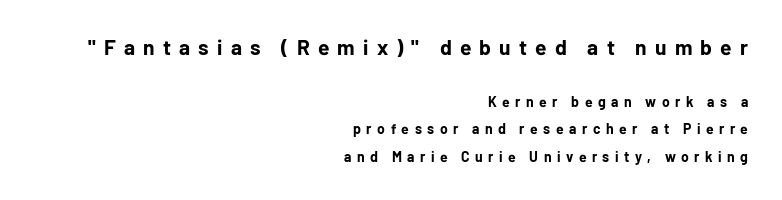
One-word summary of the alignment: right. A roman cut, with each character standing at attention. Compare the two chunks: the upper has the greater cap height. Each row of text sits above clean, open space.
